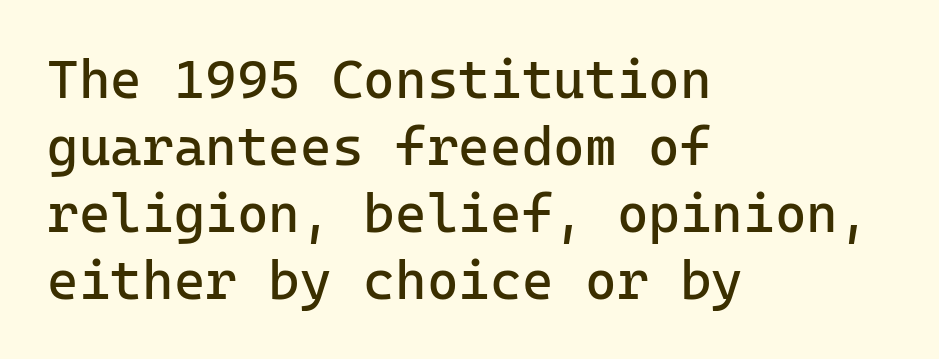
These glyphs show unthickened strokes, regular width or finer. A clean baseline with only descenders dipping below it. Default kerning and tracking; the words read as compact shapes. The letters stand straight up with perfectly vertical stems.
